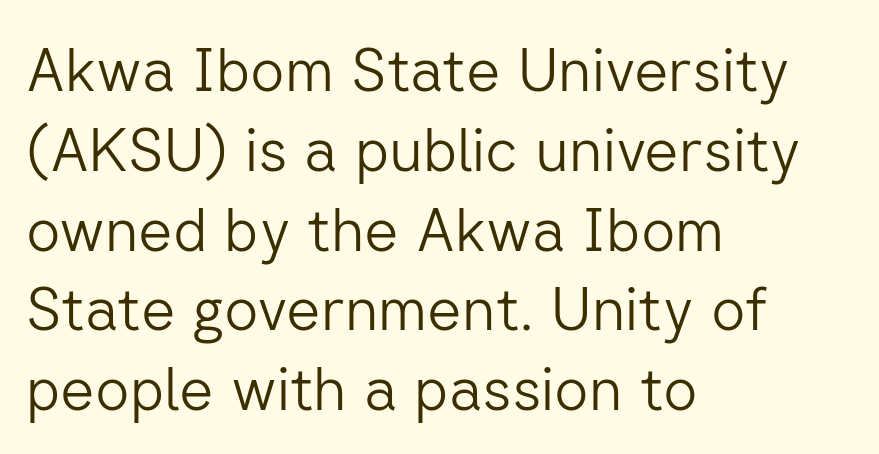
{"serif": "no", "italic": "no", "bold": "no", "weight": "light", "width": "normal", "stroke_contrast": "low", "x_height": "medium", "monospaced": "no", "underline": "no", "align": "left", "line_spacing": "normal", "line_spacing_ratio": 1.33, "letter_spacing": "normal", "letter_spacing_em": 0.0, "glyph_px": 60}
